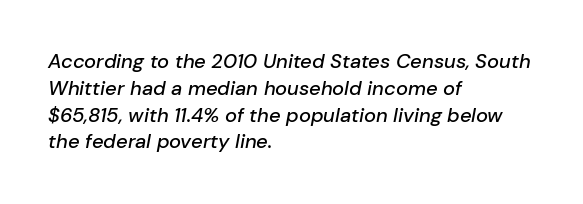
The image shows 20 px text type, italic (leaning right); set left-aligned, normal line spacing (1.34x), normal letter spacing, not underlined.
